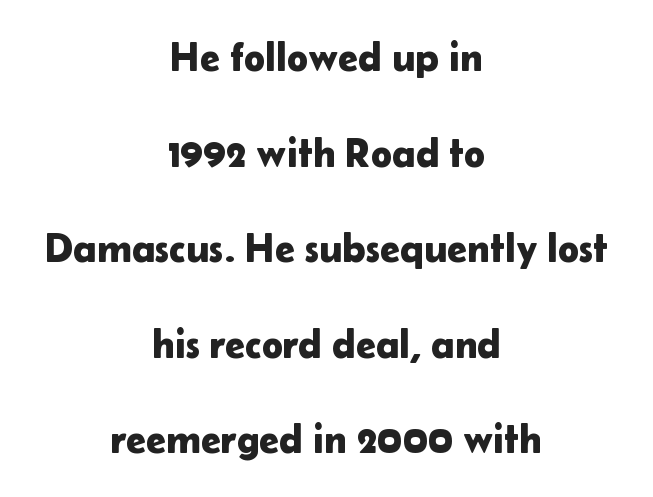
{"serif": "no", "italic": "no", "width": "normal", "stroke_contrast": "low", "x_height": "medium", "monospaced": "no", "underline": "no", "align": "center", "line_spacing": "loose", "line_spacing_ratio": 2.39, "letter_spacing": "normal", "letter_spacing_em": 0.0, "glyph_px": 40}
